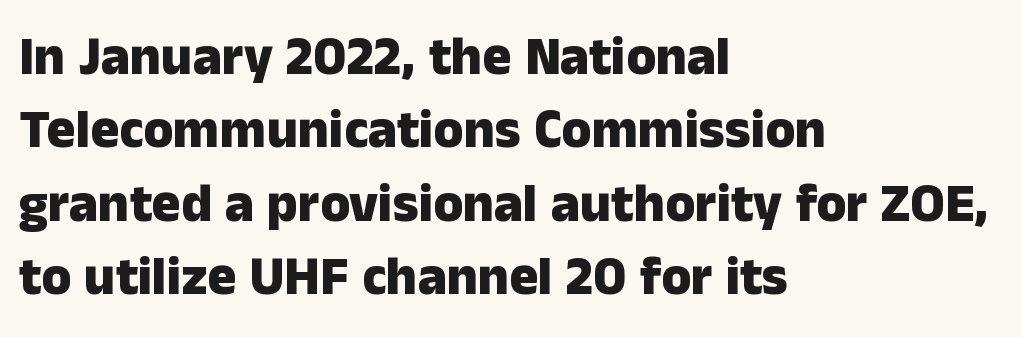
The image shows 54 px heavy sans-serif type, upright; set left-aligned, normal line spacing (1.36x), normal letter spacing, not underlined; low stroke contrast and a medium x-height.
